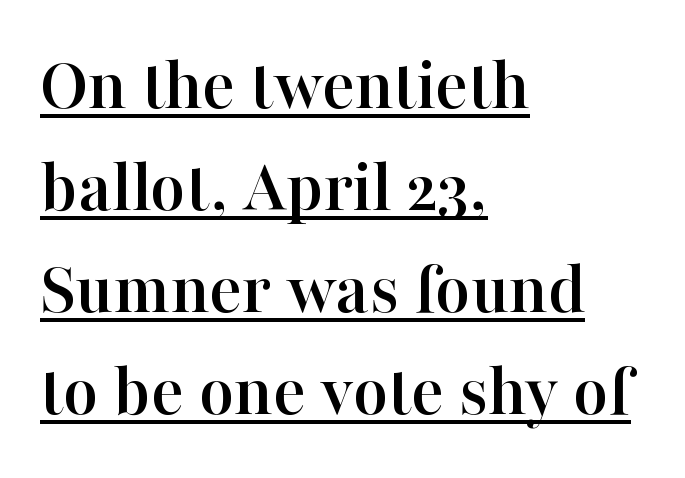
Q: Is the text italic (slanted)? A: No, it is upright.
Q: Is the typeface a serif or a sans-serif typeface? A: Serif.
Q: Is the text underlined? A: Yes.
Q: How is the paragraph aligned? A: Left-aligned.
Q: Is the spacing between letters normal or unusually wide? A: Normal.
Q: Is the spacing between lines tight, normal or loose? A: Normal.
Q: Width (condensed, normal, or wide)? A: Normal.
Q: Stroke contrast? A: High.
Q: x-height? A: Medium.
Q: Monospaced? A: No.
